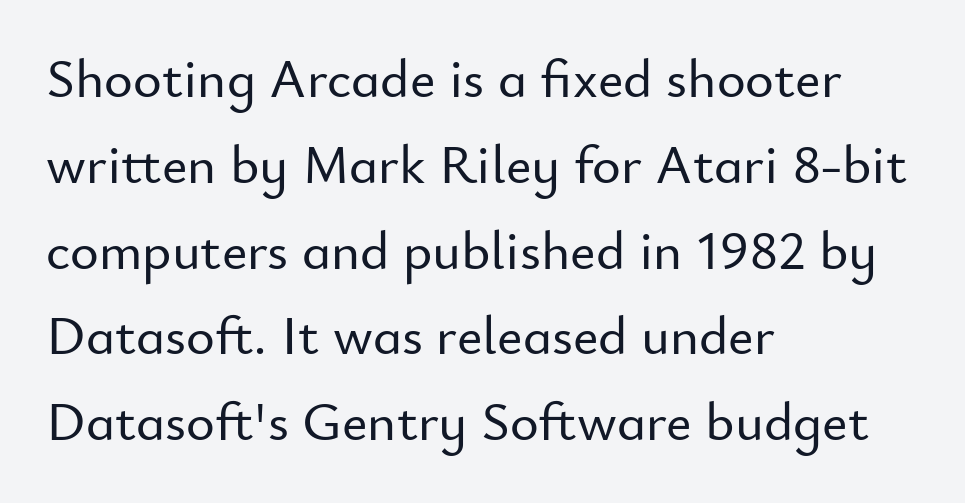
{"serif": "no", "italic": "no", "width": "normal", "stroke_contrast": "low", "x_height": "small", "monospaced": "no", "underline": "no", "align": "left", "line_spacing": "normal", "line_spacing_ratio": 1.56, "letter_spacing": "normal", "letter_spacing_em": 0.0, "glyph_px": 55}
